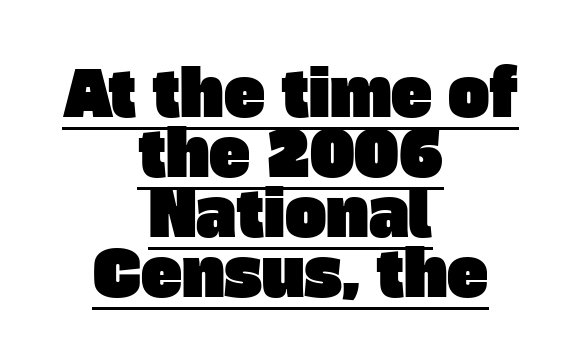
A typesetter would call this proportional, since set widths differ per character. What kind of face is this? One without serifs — a sans. Words appear dense and cohesive because spacing is normal. Alignment: centered. Somebody hit Ctrl+U on this one — the words are underlined. Interline gaps are noticeably narrow in this sample.
